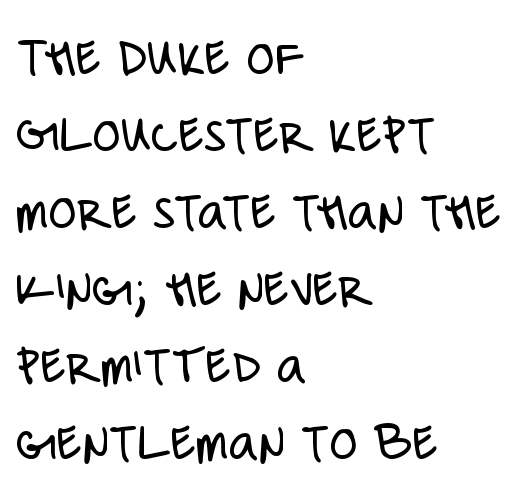
Q: Is the text bold? A: No.
Q: Is the text italic (slanted)? A: No, it is upright.
Q: Is the typeface a serif or a sans-serif typeface? A: Sans-serif.
Q: Is the text underlined? A: No.
Q: How is the paragraph aligned? A: Left-aligned.
Q: Is the spacing between letters normal or unusually wide? A: Normal.
Q: Is the spacing between lines tight, normal or loose? A: Normal.
Q: Width (condensed, normal, or wide)? A: Condensed.
Q: Stroke contrast? A: Low.
Q: x-height? A: Large.
Q: Monospaced? A: No.
